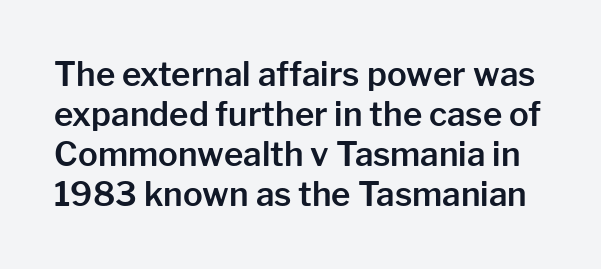
Q: Is the text italic (slanted)? A: No, it is upright.
Q: Is the typeface a serif or a sans-serif typeface? A: Sans-serif.
Q: Is the text underlined? A: No.
Q: Is the spacing between letters normal or unusually wide? A: Normal.
Q: Width (condensed, normal, or wide)? A: Normal.
Q: Stroke contrast? A: Low.
Q: x-height? A: Medium.
Q: Monospaced? A: No.
